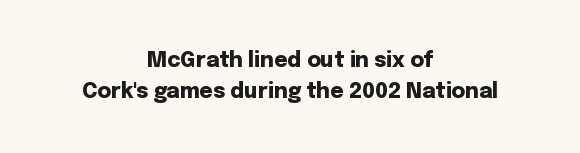
Whoever set this chose a conventional vertical rhythm. The gaps between neighbouring characters are ordinary and unremarkable. Bare-footed words on every line. The font's upright variant was chosen for this text. The paragraph has two soft edges and a firm central axis. Thick stems and heavy bowls — unmistakably bold.
